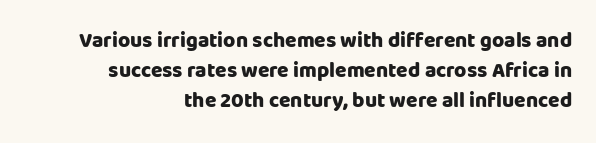
The image shows 21 px bold type, upright; set right-aligned, normal line spacing (1.42x), normal letter spacing, not underlined.
